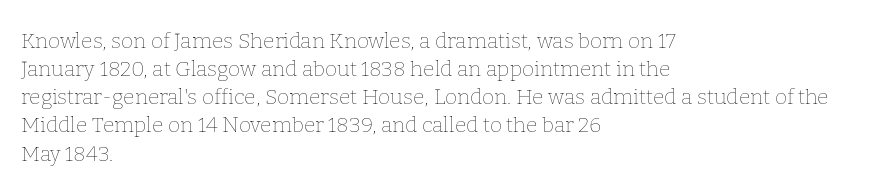
Q: Is the text bold? A: No.
Q: Is the text italic (slanted)? A: No, it is upright.
Q: Is the text underlined? A: No.
Q: How is the paragraph aligned? A: Left-aligned.
Q: Is the spacing between letters normal or unusually wide? A: Normal.
Q: Is the spacing between lines tight, normal or loose? A: Normal.
